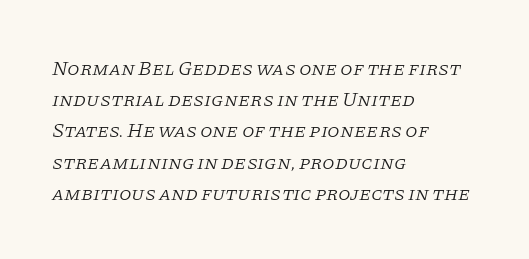
Leading matches the norm, producing a regular column. When letters slant like this, we call the style italic. The cut favours lightness, reaching ordinary text weight at its darkest. Letters rest on an invisible, unmarked baseline.
